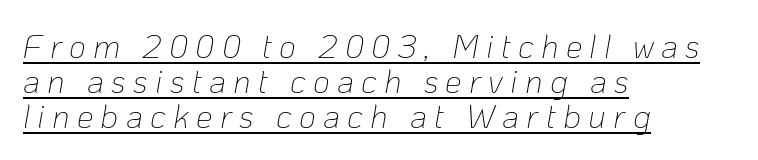
A classic flush-left, rag-right setting is used for this passage. What decoration does the sample have? An underline. This is oblique type, the kind used for emphasis or titles. Quick note: interline space is minimal.
